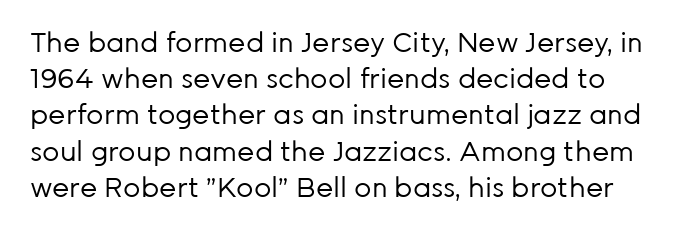
This sample uses an upright cut, with every glyph sitting square on the baseline. Compared with typical paragraphs, the rows here are spaced about the same. Nothing heavy about these letters — not bold at all. Honestly, there is no underline to notice here at all. This sample uses plain, unmodified letter spacing.
